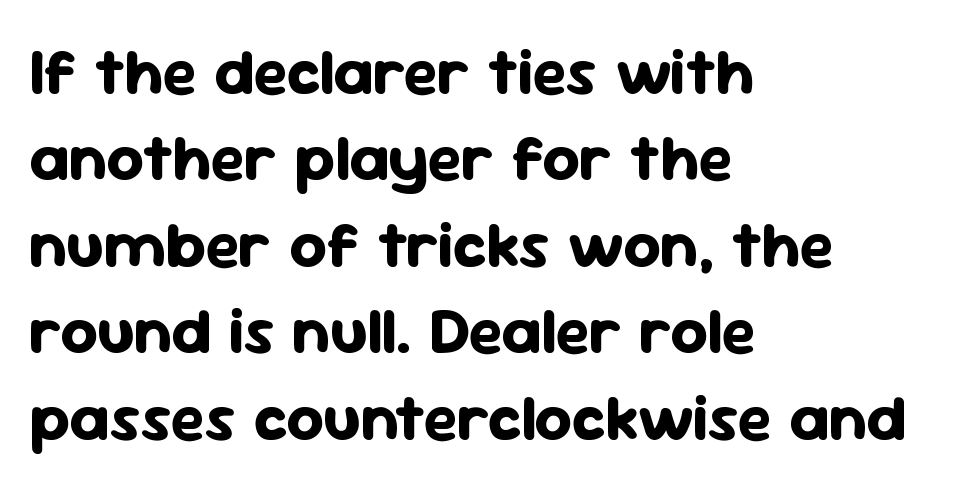
{"serif": "no", "italic": "no", "bold": "yes", "weight": "bold", "width": "normal", "stroke_contrast": "low", "x_height": "medium", "monospaced": "no", "underline": "no", "align": "left", "line_spacing": "normal", "line_spacing_ratio": 1.33, "letter_spacing": "normal", "letter_spacing_em": 0.0, "glyph_px": 65}
